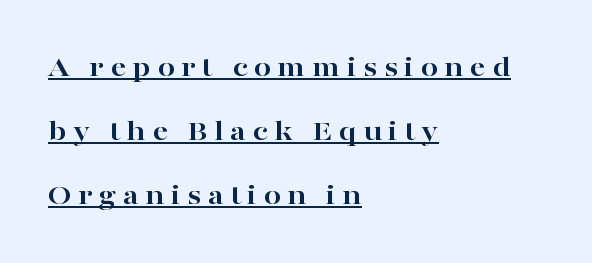
The image shows 31 px bold, wide serif type, upright; set left-aligned, loose line spacing (2.07x), unusually wide letter spacing (+0.2 em), underlined; high stroke contrast and a medium x-height.
